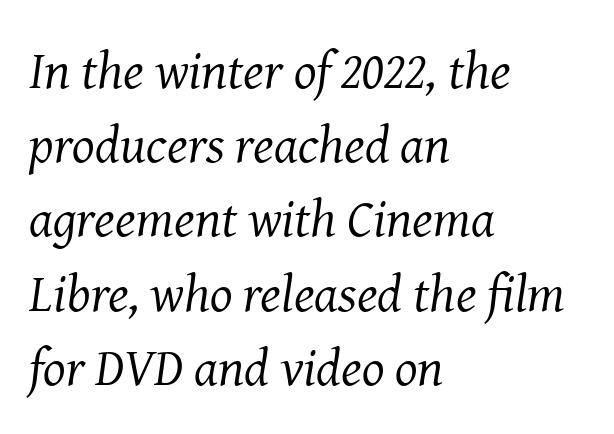
{"serif": "yes", "italic": "yes", "lean": "right", "slant_degrees": 8, "bold": "no", "weight": "regular", "width": "normal", "stroke_contrast": "medium", "x_height": "medium", "monospaced": "no", "underline": "no", "align": "left", "line_spacing": "normal", "line_spacing_ratio": 1.4, "letter_spacing": "normal", "letter_spacing_em": 0.0, "glyph_px": 53}
